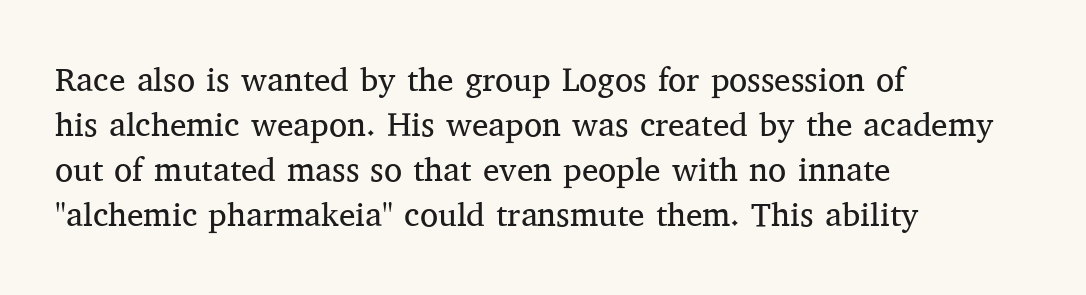
Each letter's strokes conclude with small projecting serifs. Does the leading feel generous? No, just average. The lettering stays uniformly vertical, giving the passage a roman look. The rendering uses natural spacing where letterforms have individual widths. The characters are drawn with everyday or finer stroke widths. Here the glyphs are tracked normally, forming tight word shapes.
